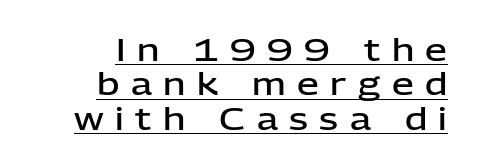
{"serif": "no", "italic": "no", "bold": "semi", "weight": "semibold", "width": "normal", "stroke_contrast": "low", "x_height": "medium", "monospaced": "no", "underline": "yes", "align": "right", "line_spacing": "tight", "line_spacing_ratio": 1.11, "letter_spacing": "wide", "letter_spacing_em": 0.37, "glyph_px": 31}
